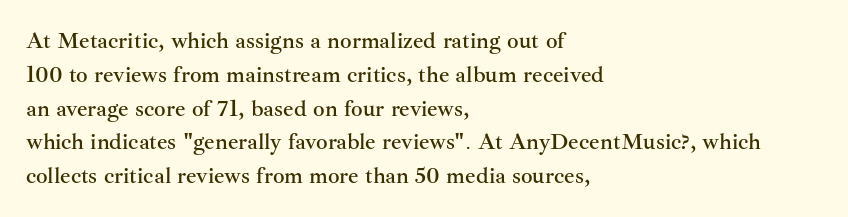
Q: Is the text italic (slanted)? A: No, it is upright.
Q: Is the text underlined? A: No.
Q: How is the paragraph aligned? A: Left-aligned.
Q: Is the spacing between letters normal or unusually wide? A: Normal.
Q: Is the spacing between lines tight, normal or loose? A: Normal.
